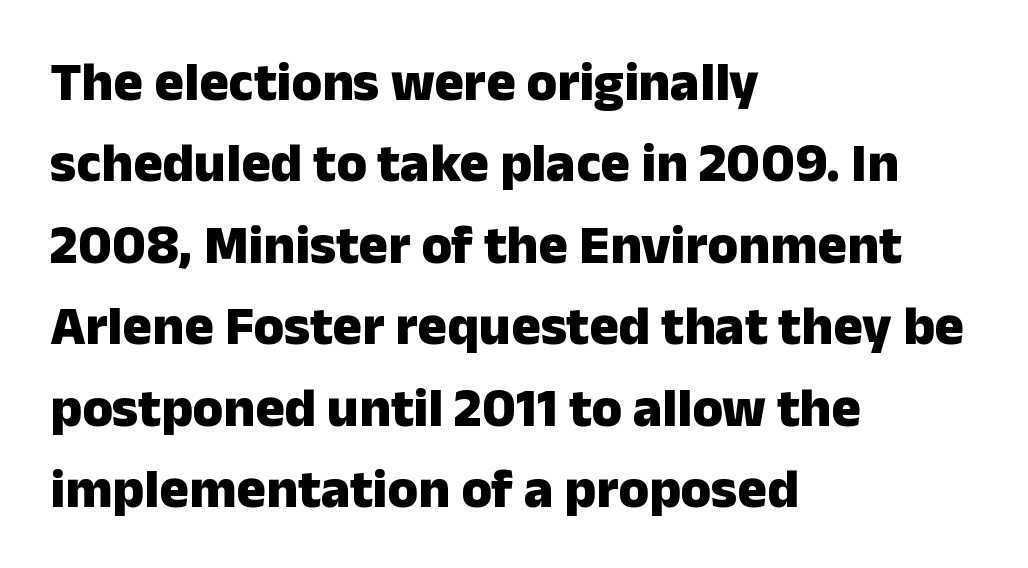
Q: Is the text bold? A: Yes.
Q: Is the text italic (slanted)? A: No, it is upright.
Q: Is the typeface a serif or a sans-serif typeface? A: Sans-serif.
Q: Is the text underlined? A: No.
Q: How is the paragraph aligned? A: Left-aligned.
Q: Is the spacing between letters normal or unusually wide? A: Normal.
Q: Is the spacing between lines tight, normal or loose? A: Normal.
Q: Width (condensed, normal, or wide)? A: Normal.
Q: Stroke contrast? A: Low.
Q: x-height? A: Medium.
Q: Monospaced? A: No.
